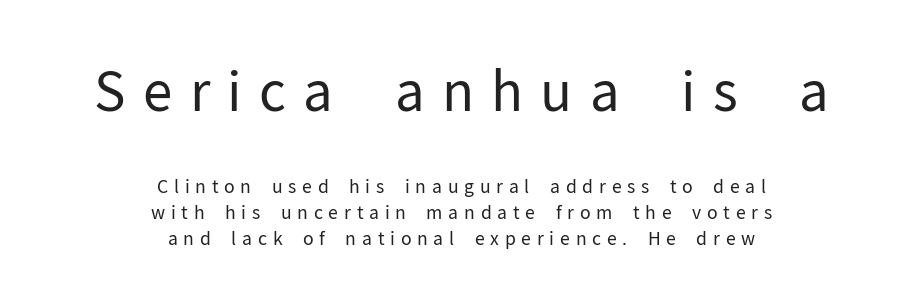
Each row of text sits above clean, open space. Notice how descenders clear the ascenders below comfortably — that's standard leading. The setting favours the middle, as headings and verse often do. Weight class: somewhere from thin through regular. Which of the two is more prominent by size? The first, at the top.
